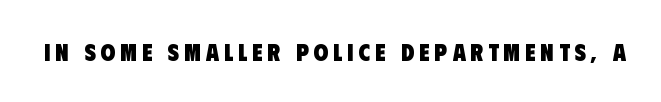
{"bold": "yes", "underline": "no", "letter_spacing": "wide", "letter_spacing_em": 0.21, "glyph_px": 24}
